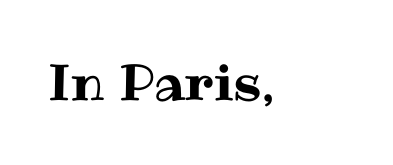
Q: Is the text italic (slanted)? A: No, it is upright.
Q: Is the text underlined? A: No.
Q: Is the spacing between letters normal or unusually wide? A: Normal.
Q: Width (condensed, normal, or wide)? A: Normal.
Q: Stroke contrast? A: Medium.
Q: x-height? A: Medium.
Q: Monospaced? A: No.
